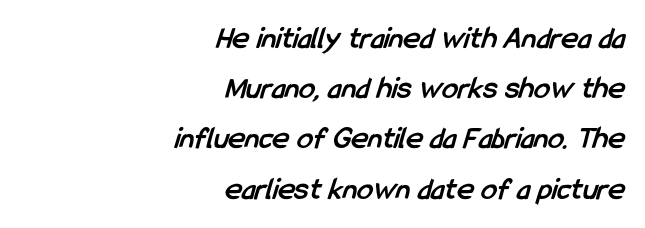
The image shows 32 px semibold, condensed sans-serif type; set right-aligned, normal line spacing (1.57x), normal letter spacing, not underlined; low stroke contrast and a medium x-height.
